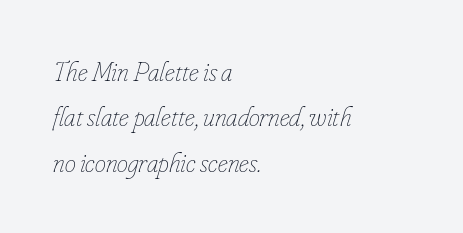
Quick note: underline off. Horizontally, the lines are justified to the leading edge only. Each word holds together tightly as a unit, with standard inter-letter gaps. This block has exactly the height ordinary leading produces. Summary of weight: not heavy and not bold.
